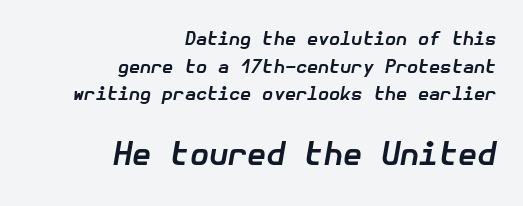
The image shows 31 px bold type, italic (leaning right); set right-aligned, normal line spacing (1.53x), normal letter spacing, not underlined; the second (bottom) block is 1.72x larger; low stroke contrast and a medium x-height.
